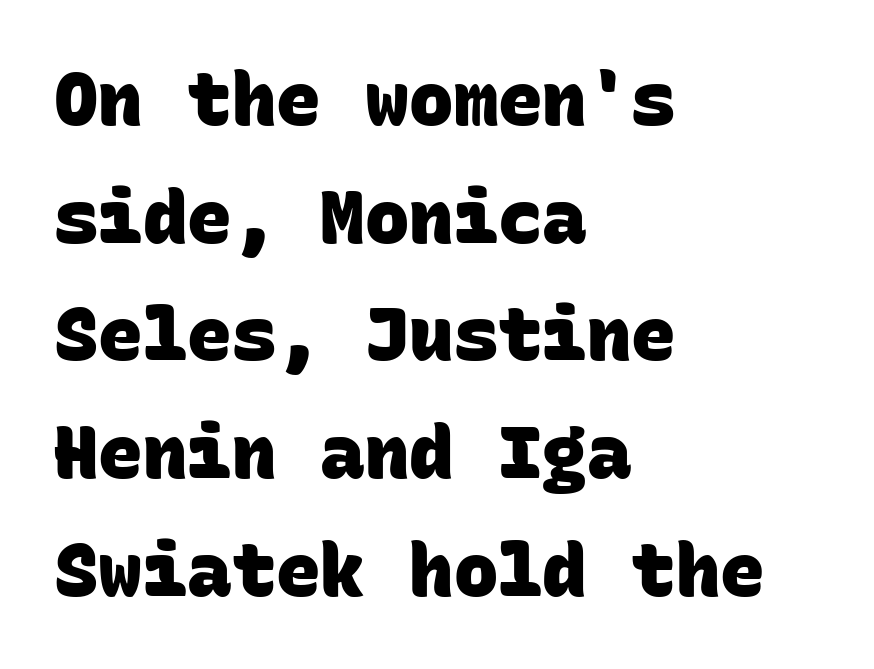
The image shows 74 px heavy sans-serif type, monospaced; set left-aligned, normal line spacing (1.59x), normal letter spacing, not underlined; low stroke contrast and a large x-height.
